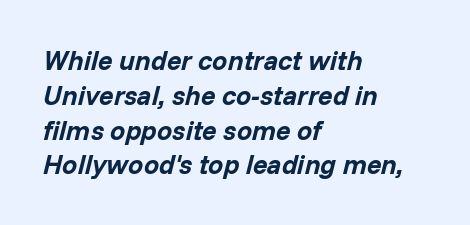
Q: Is the text bold? A: Yes.
Q: Is the text italic (slanted)? A: Yes, it leans right by about 14 degrees.
Q: Is the text underlined? A: No.
Q: How is the paragraph aligned? A: Left-aligned.
Q: Is the spacing between letters normal or unusually wide? A: Normal.
Q: Is the spacing between lines tight, normal or loose? A: Normal.
